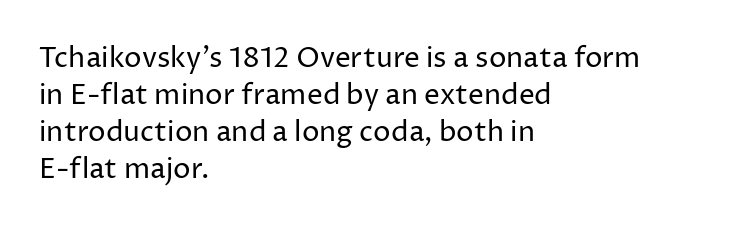
The image shows 28 px regular-weight sans-serif type, upright; set left-aligned, normal line spacing (1.32x), normal letter spacing, not underlined; low stroke contrast and a medium x-height.
